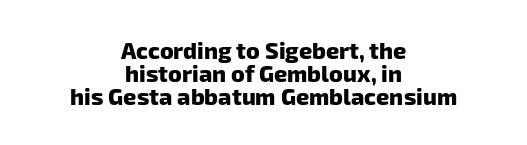
Beneath every word, the page is bare. Does the copy run flush right? No — it is centered line by line. Standard letterfit; no display-style spreading of the glyphs. This sample trades vertical openness for compactness between lines. The passage shown is emphatically bold.
